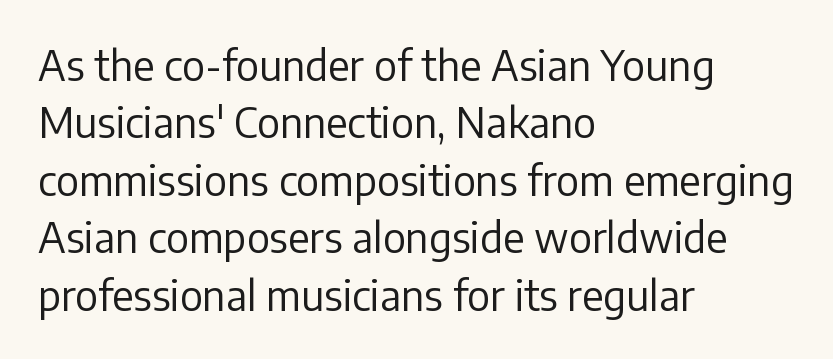
The image shows 41 px regular-weight sans-serif type, upright; set left-aligned, normal line spacing (1.4x), normal letter spacing, not underlined; low stroke contrast and a medium x-height.
